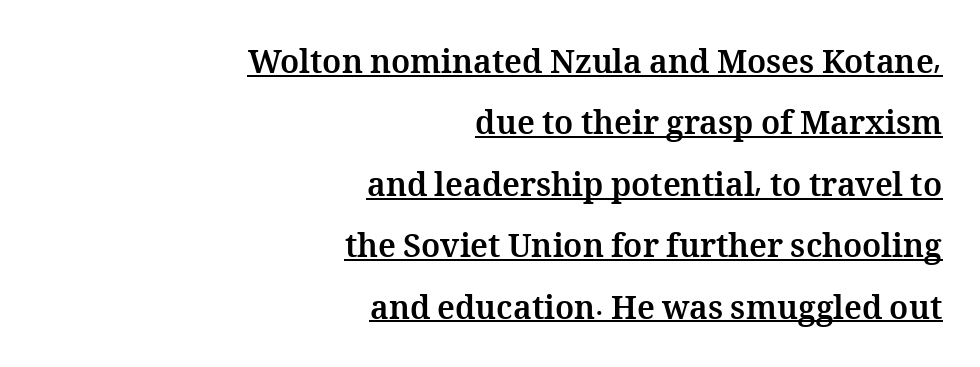
Q: Is the text bold? A: Yes.
Q: Is the text italic (slanted)? A: No, it is upright.
Q: Is the text underlined? A: Yes.
Q: How is the paragraph aligned? A: Right-aligned.
Q: Is the spacing between letters normal or unusually wide? A: Normal.
Q: Is the spacing between lines tight, normal or loose? A: Loose.
Q: Width (condensed, normal, or wide)? A: Normal.
Q: Stroke contrast? A: Medium.
Q: x-height? A: Medium.
Q: Monospaced? A: No.
